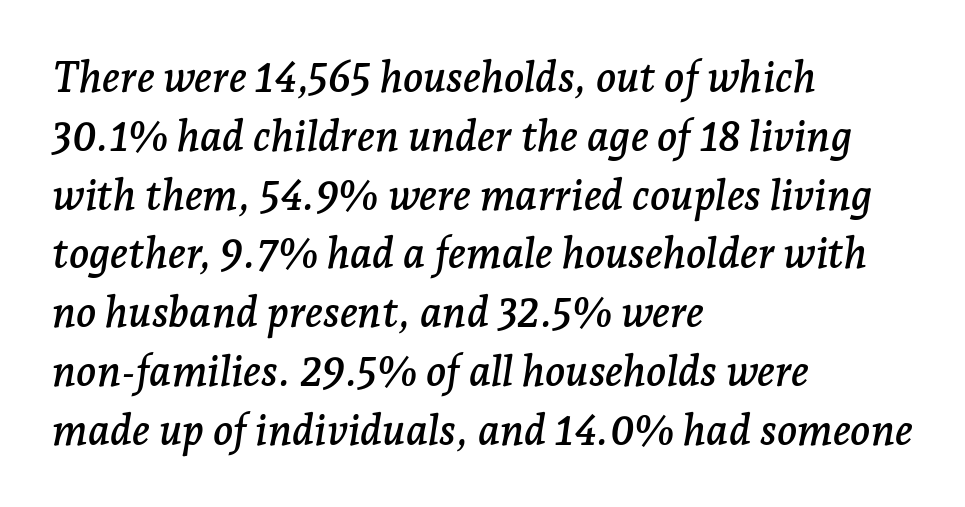
Is this a fixed-width face? No — the glyphs have proportional, varying widths. In CSS terms this would be text-align: left. This is oblique type, the kind used for emphasis or titles. This sample uses plain, unmodified letter spacing.
